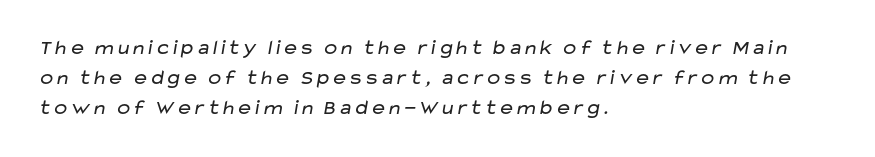
The image shows 21 px text type; set left-aligned, normal line spacing (1.44x), normal letter spacing, not underlined.
